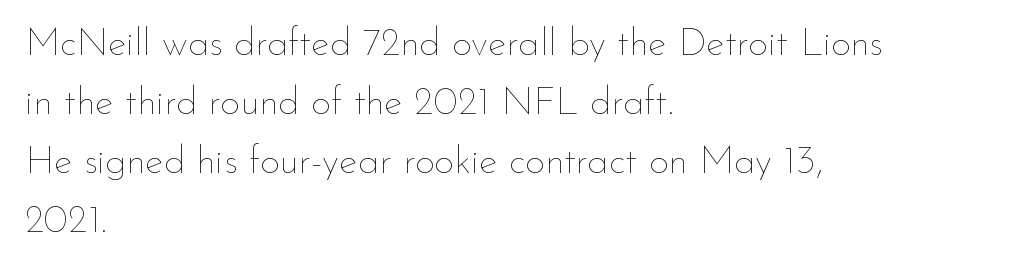
Honestly, the letter spacing is just normal — you wouldn't notice it. In terms of leading, this rendering sits right in the middle. The area under the type is left untouched. The font sits on the lighter half of the weight spectrum, regular included. When letters stand straight like this, we call the style roman or upright. Spacing verdict: proportional, widths tailored to each character.
